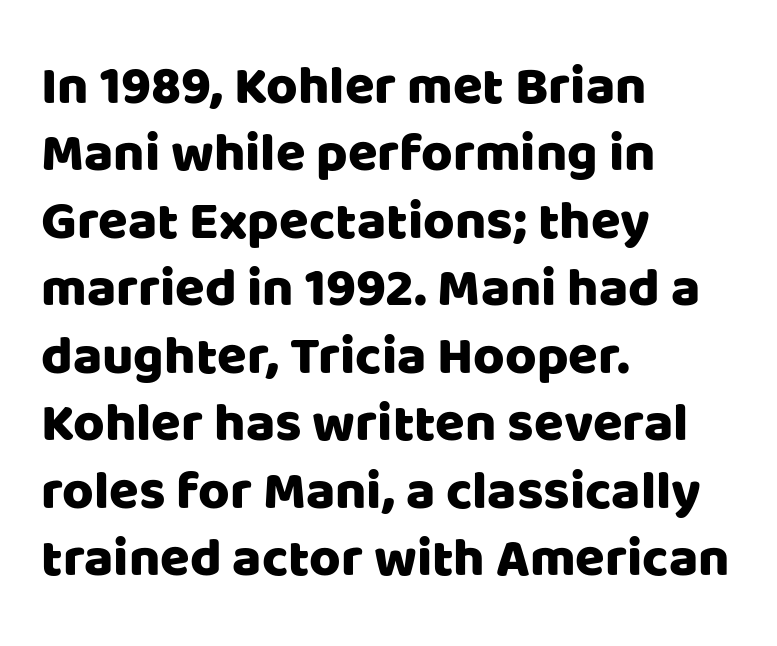
{"serif": "no", "italic": "no", "width": "normal", "stroke_contrast": "low", "x_height": "large", "monospaced": "no", "underline": "no", "align": "left", "line_spacing": "normal", "line_spacing_ratio": 1.25, "letter_spacing": "normal", "letter_spacing_em": 0.0, "glyph_px": 54}
